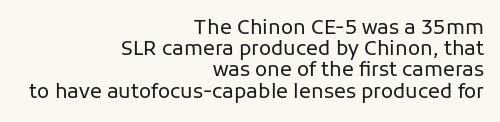
These lines keep a tight, regular rhythm from letter to letter. Baseline-to-baseline distance is barely more than the letter height. This rendering features lettering with no underline. Compared with a flush-left layout, this one pins lines to the opposite, right side. A typesetter would mark this as roman, not italic. Think standard paragraph weight, or any step lighter than that.
